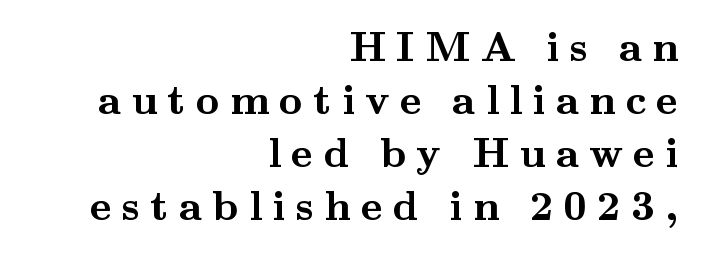
Q: Is the text bold? A: Yes.
Q: Is the text italic (slanted)? A: No, it is upright.
Q: Is the typeface a serif or a sans-serif typeface? A: Serif.
Q: Is the text underlined? A: No.
Q: How is the paragraph aligned? A: Right-aligned.
Q: Is the spacing between letters normal or unusually wide? A: Unusually wide.
Q: Is the spacing between lines tight, normal or loose? A: Normal.
Q: Width (condensed, normal, or wide)? A: Wide.
Q: Stroke contrast? A: Medium.
Q: x-height? A: Small.
Q: Monospaced? A: No.
